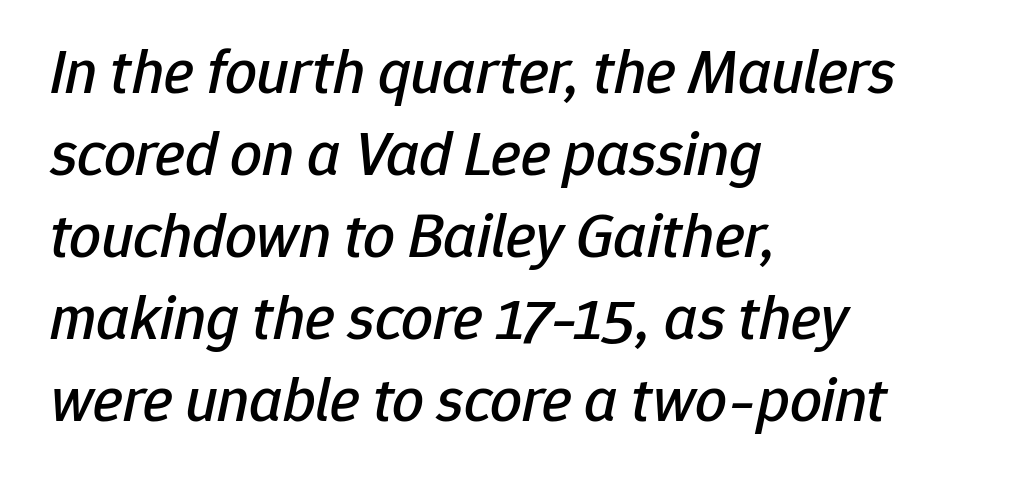
{"italic": "yes", "lean": "right", "slant_degrees": 12, "width": "normal", "stroke_contrast": "low", "x_height": "medium", "monospaced": "no", "underline": "no", "align": "left", "line_spacing": "normal", "line_spacing_ratio": 1.3, "letter_spacing": "normal", "letter_spacing_em": 0.0, "glyph_px": 63}
